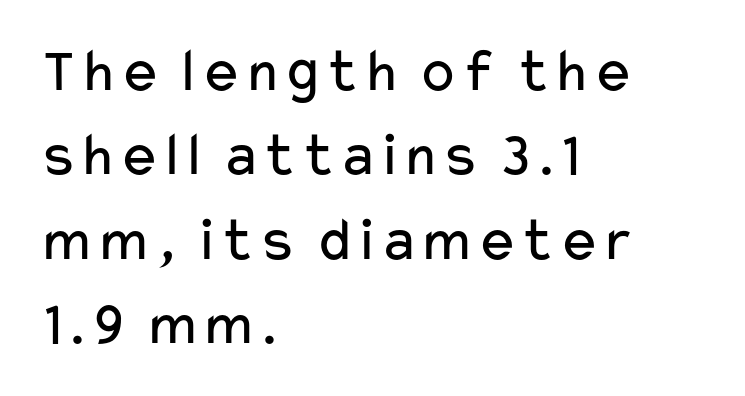
Posture: upright roman. The glyphs in this specimen are sans serif. Inter-character spacing is left at the font's built-in metrics. Character widths vary here, with narrow letters taking less room than wide ones.
